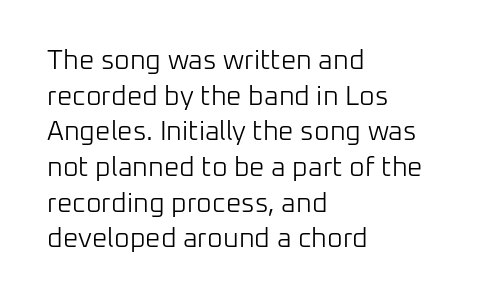
Q: Is the text bold? A: No.
Q: Is the text italic (slanted)? A: No, it is upright.
Q: Is the text underlined? A: No.
Q: How is the paragraph aligned? A: Left-aligned.
Q: Is the spacing between letters normal or unusually wide? A: Normal.
Q: Is the spacing between lines tight, normal or loose? A: Normal.
